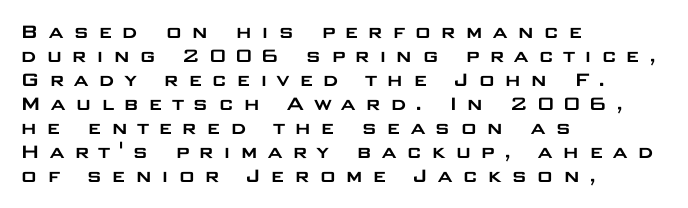
Q: Is the text italic (slanted)? A: No, it is upright.
Q: Is the text underlined? A: No.
Q: How is the paragraph aligned? A: Left-aligned.
Q: Is the spacing between letters normal or unusually wide? A: Unusually wide.
Q: Is the spacing between lines tight, normal or loose? A: Tight.
